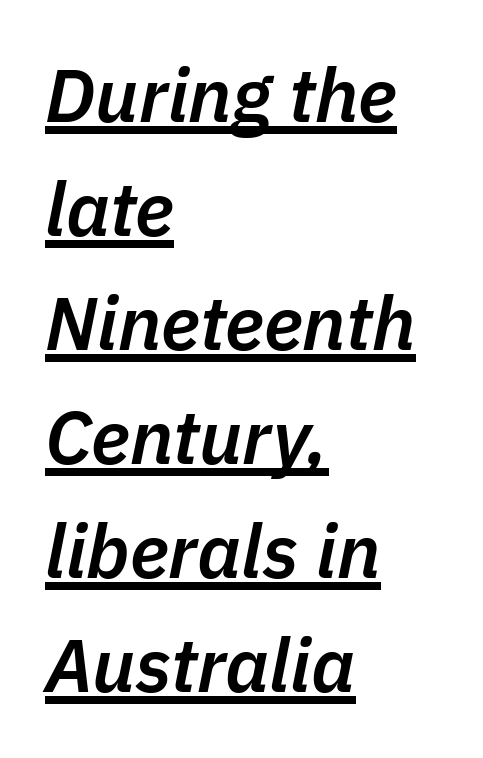
The image shows 75 px semibold type, italic (leaning right); set left-aligned, normal line spacing (1.52x), normal letter spacing, underlined; low stroke contrast and a medium x-height.
